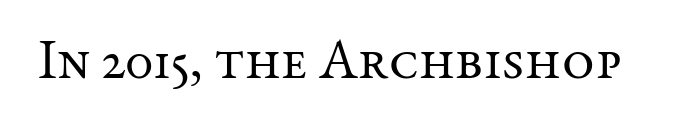
The image shows 56 px regular-weight serif type, upright; set normal letter spacing, not underlined; medium stroke contrast and a medium x-height.
